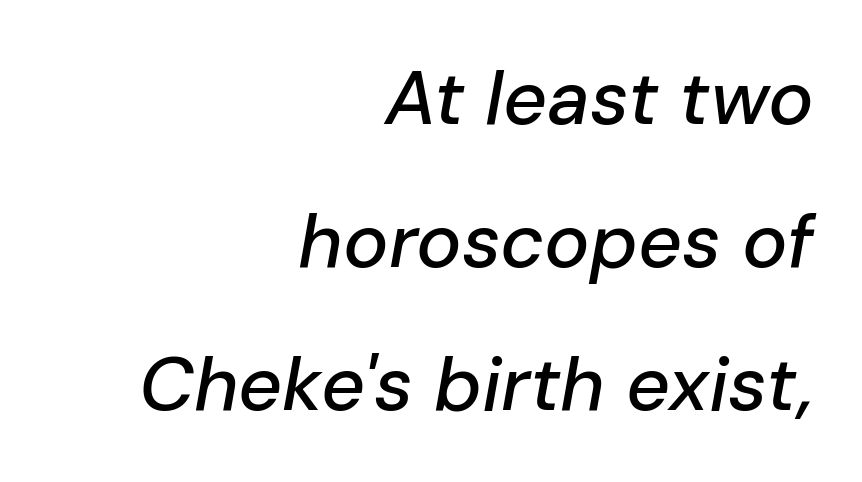
Q: Is the text italic (slanted)? A: Yes, it leans right by about 10 degrees.
Q: Is the text underlined? A: No.
Q: How is the paragraph aligned? A: Right-aligned.
Q: Is the spacing between letters normal or unusually wide? A: Normal.
Q: Width (condensed, normal, or wide)? A: Normal.
Q: Stroke contrast? A: Low.
Q: x-height? A: Medium.
Q: Monospaced? A: No.
